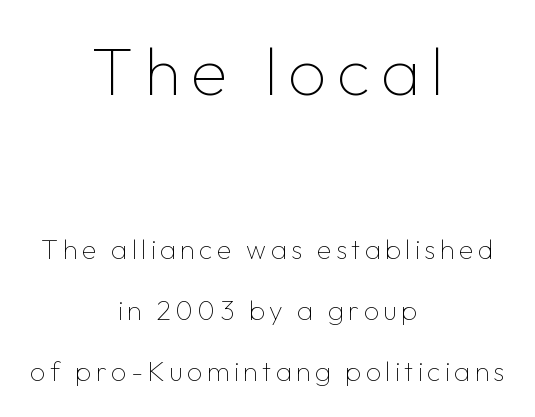
The image shows 67 px thin sans-serif type, upright; set centered, loose line spacing (2.25x), not underlined; the first (top) block is 2.48x larger; low stroke contrast and a medium x-height.
